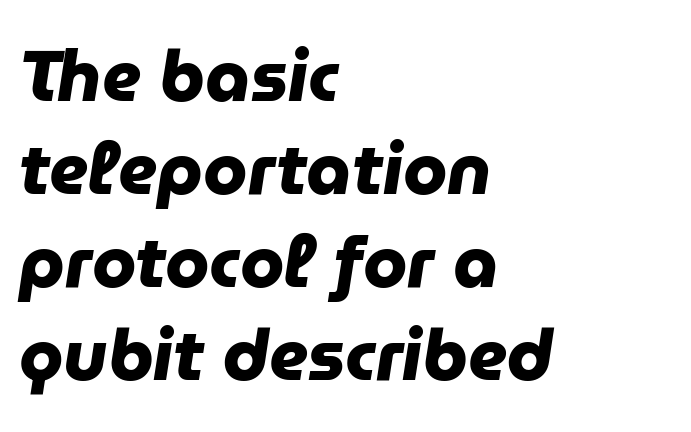
Q: Is the text bold? A: Yes.
Q: Is the typeface a serif or a sans-serif typeface? A: Sans-serif.
Q: Is the text underlined? A: No.
Q: How is the paragraph aligned? A: Left-aligned.
Q: Is the spacing between letters normal or unusually wide? A: Normal.
Q: Is the spacing between lines tight, normal or loose? A: Normal.
Q: Width (condensed, normal, or wide)? A: Normal.
Q: Stroke contrast? A: Low.
Q: x-height? A: Medium.
Q: Monospaced? A: No.
